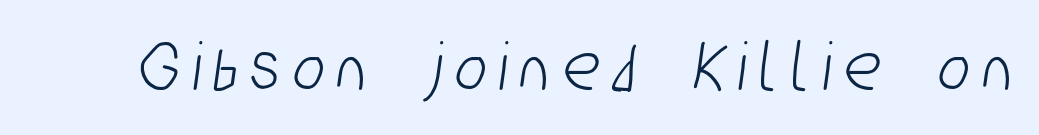
{"serif": "no", "width": "condensed", "stroke_contrast": "low", "x_height": "medium", "monospaced": "no", "underline": "no", "glyph_px": 74}
